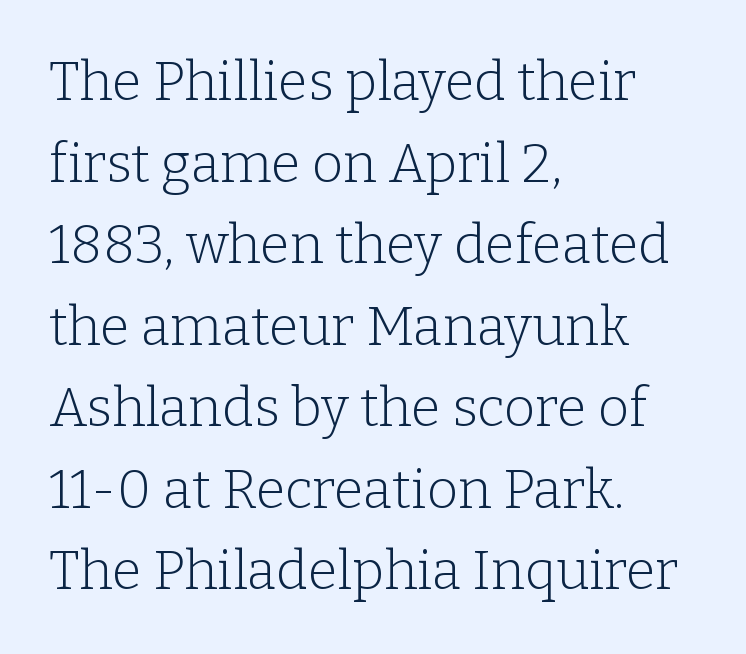
The image shows 54 px light serif type, upright; set left-aligned, normal line spacing (1.51x), normal letter spacing, not underlined; low stroke contrast and a medium x-height.
